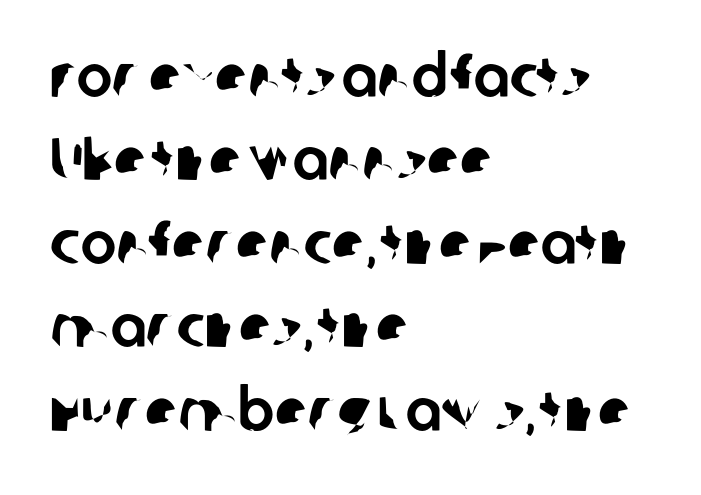
Q: Is the typeface a serif or a sans-serif typeface? A: Sans-serif.
Q: Is the text underlined? A: No.
Q: How is the paragraph aligned? A: Left-aligned.
Q: Is the spacing between letters normal or unusually wide? A: Normal.
Q: Is the spacing between lines tight, normal or loose? A: Normal.
Q: Width (condensed, normal, or wide)? A: Normal.
Q: Stroke contrast? A: Low.
Q: x-height? A: Large.
Q: Monospaced? A: No.
